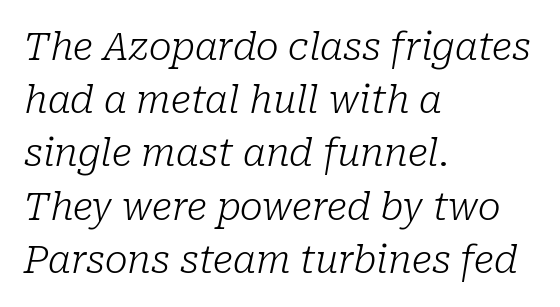
Typeset ragged right — the left edge is the straight one. Regarding leading, the lines here are spaced in the standard way. The strokes carry an ordinary text weight at most. Do the characters align in a grid? No, the font is proportional. Has an underline been added? It has not. Italic: yes, the glyphs are oblique.
